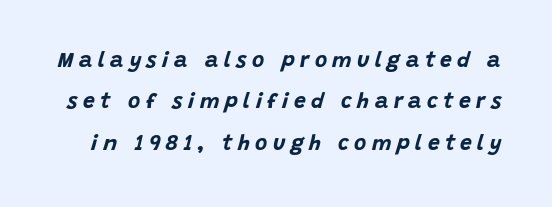
The typography opts for an oblique posture over an upright one. These lines have a slow, spaced-out rhythm from letter to letter. Strong, thick strokes mark this as bold type. Airy leading. Check under the words: just untouched page.
